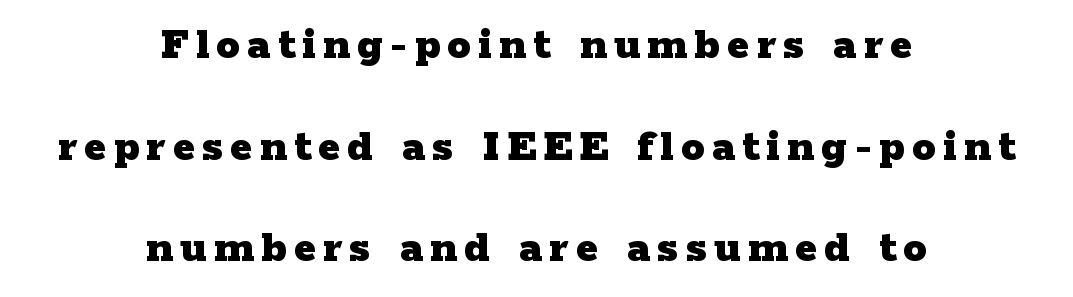
{"serif": "yes", "italic": "no", "bold": "yes", "weight": "heavy", "width": "wide", "stroke_contrast": "low", "x_height": "medium", "monospaced": "no", "underline": "no", "align": "center", "line_spacing": "loose", "line_spacing_ratio": 2.16, "glyph_px": 47}
